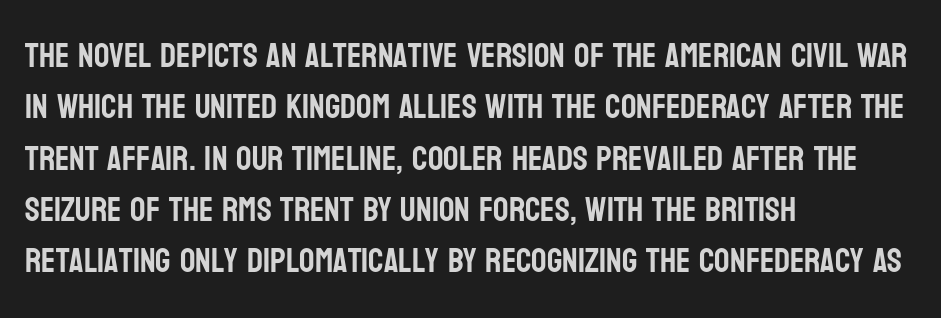
Vertical spacing — default. The lines in this sample share a left origin and differ only in where they stop. How are the letters spaced? Ordinarily, with no added tracking. You could not count columns in this text — the font is proportionally spaced.
